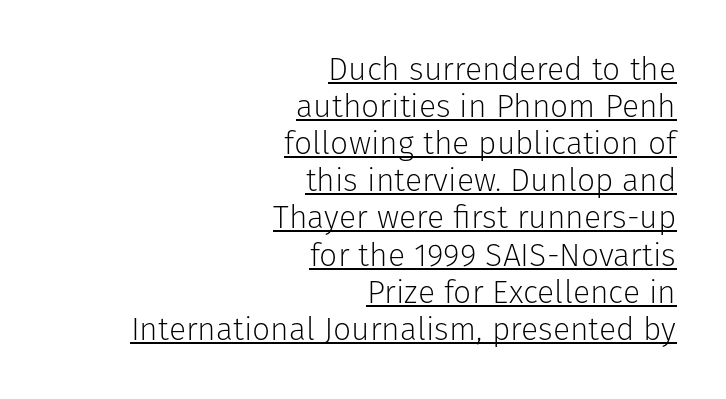
Q: Is the text bold? A: No.
Q: Is the text italic (slanted)? A: No, it is upright.
Q: Is the typeface a serif or a sans-serif typeface? A: Sans-serif.
Q: Is the text underlined? A: Yes.
Q: How is the paragraph aligned? A: Right-aligned.
Q: Is the spacing between letters normal or unusually wide? A: Normal.
Q: Width (condensed, normal, or wide)? A: Normal.
Q: Stroke contrast? A: Low.
Q: x-height? A: Medium.
Q: Monospaced? A: No.
